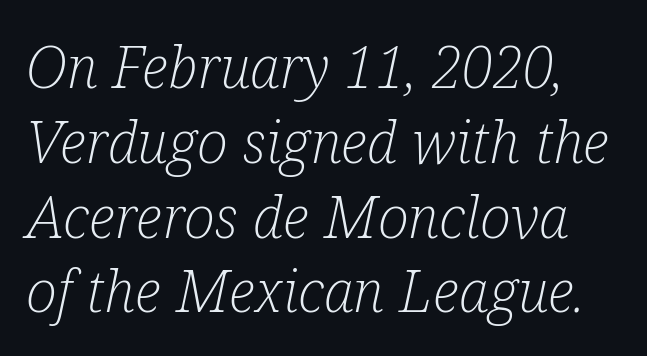
This rendering leaves character spacing at its baseline value. The block of text has a typical density, with ordinary space between rows. Descenders are the only things crossing below the line. Weight: not bold — regular or lighter. A typesetter would label this face a serif. Slant detected: the letters are inclined.
